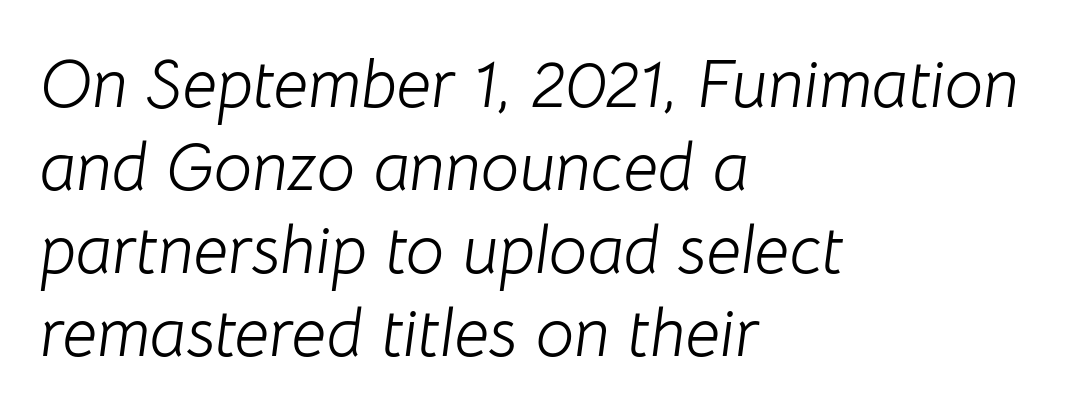
{"italic": "yes", "lean": "right", "slant_degrees": 8, "bold": "no", "weight": "light", "width": "normal", "stroke_contrast": "low", "x_height": "medium", "monospaced": "no", "underline": "no", "align": "left", "line_spacing_ratio": 1.22, "letter_spacing": "normal", "letter_spacing_em": 0.0, "glyph_px": 68}
